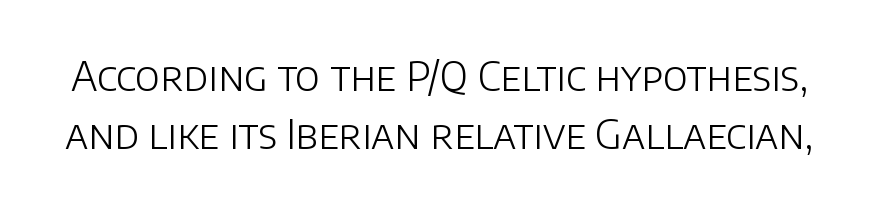
{"serif": "no", "italic": "no", "bold": "no", "weight": "light", "width": "normal", "stroke_contrast": "low", "x_height": "large", "monospaced": "no", "underline": "no", "line_spacing": "normal", "line_spacing_ratio": 1.45, "letter_spacing": "normal", "letter_spacing_em": 0.0, "glyph_px": 40}
